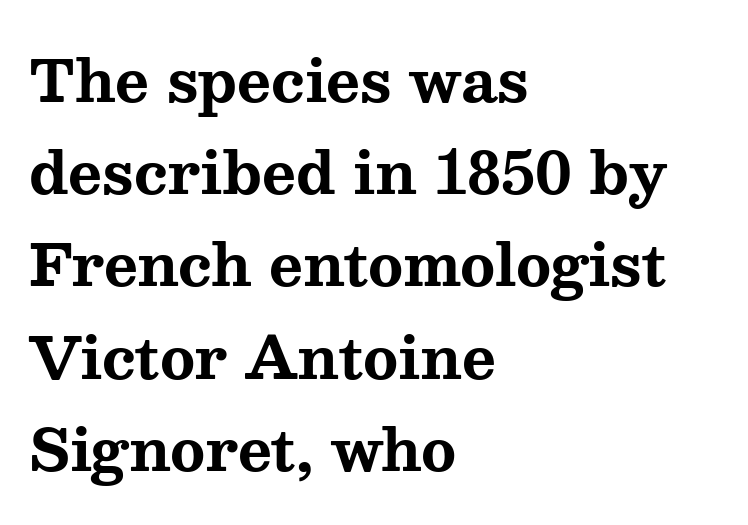
Q: Is the text bold? A: Yes.
Q: Is the text italic (slanted)? A: No, it is upright.
Q: Is the typeface a serif or a sans-serif typeface? A: Serif.
Q: Is the text underlined? A: No.
Q: How is the paragraph aligned? A: Left-aligned.
Q: Is the spacing between letters normal or unusually wide? A: Normal.
Q: Is the spacing between lines tight, normal or loose? A: Normal.
Q: Width (condensed, normal, or wide)? A: Wide.
Q: Stroke contrast? A: Medium.
Q: x-height? A: Medium.
Q: Monospaced? A: No.
